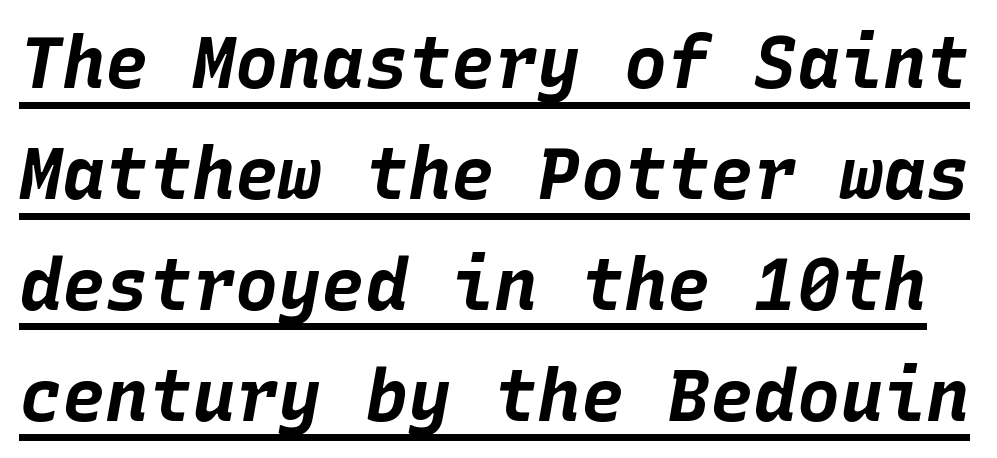
Honestly, the letter spacing is just normal — you wouldn't notice it. Stroke thickness is high; the sample reads as a true bold. Designer's note — italics engaged. You could count columns in this text — the font is strictly monospaced. Does a line run under the words? Yes, clearly. This block has exactly the height ordinary leading produces.
